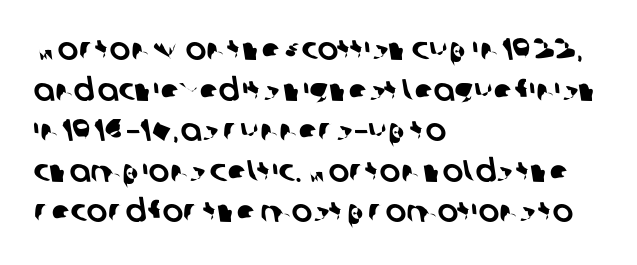
The image shows 31 px sans-serif type; set left-aligned, normal line spacing (1.31x), normal letter spacing, not underlined; low stroke contrast and a large x-height.
